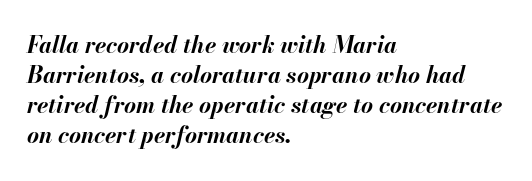
{"italic": "yes", "lean": "right", "slant_degrees": 13, "bold": "yes", "underline": "no", "align": "left", "line_spacing": "normal", "line_spacing_ratio": 1.31, "letter_spacing": "normal", "letter_spacing_em": 0.0, "glyph_px": 23}
